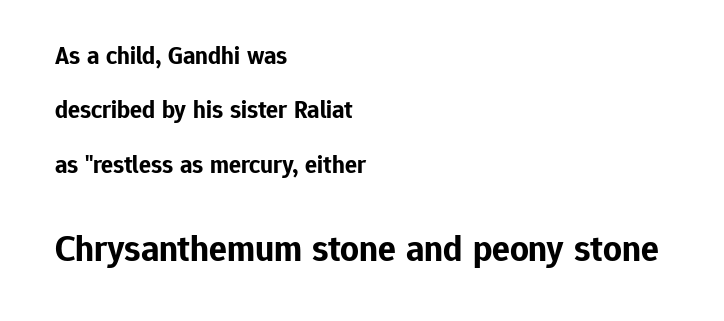
Where is the straight margin? On the left. Caption: standard tracking, unaltered. Honestly, the rows look like they've been pulled way apart. The rendering enlarges the type as you move from the upper chunk to the lower.
